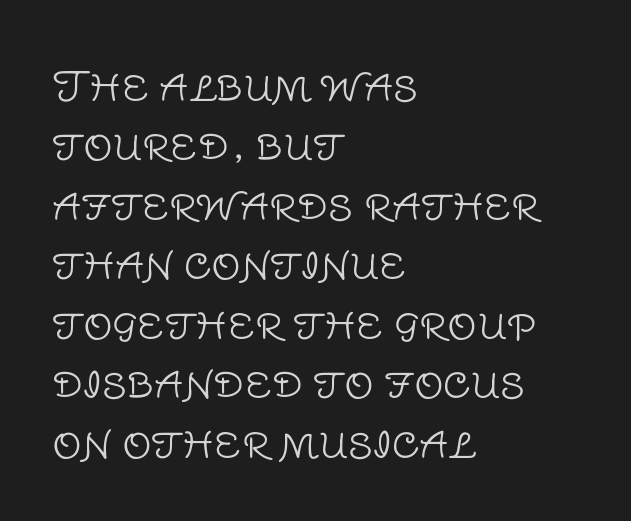
Is this a heavy cut? Hardly; it is regular or lighter. The rendering uses natural spacing where letterforms have individual widths. The paragraph has a hard left edge and a soft right edge. Does the type have serifs? No, each stem ends abruptly. No word sits above an underline.
